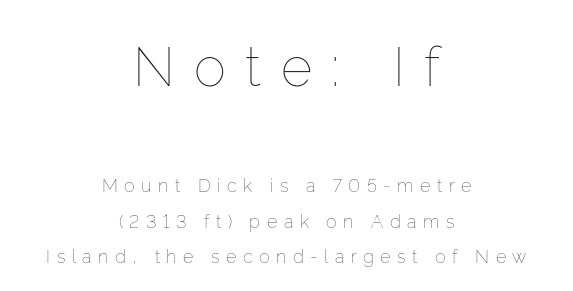
{"italic": "no", "bold": "no", "weight": "thin", "width": "normal", "stroke_contrast": "low", "x_height": "medium", "monospaced": "no", "underline": "no", "align": "center", "line_spacing": "loose", "line_spacing_ratio": 1.95, "letter_spacing": "wide", "letter_spacing_em": 0.36, "larger_block": "first", "size_ratio": 3.0, "glyph_px": 54}
